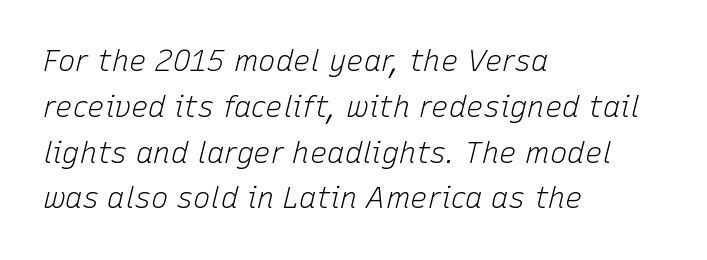
{"italic": "yes", "lean": "right", "slant_degrees": 15, "bold": "no", "weight": "light", "width": "normal", "stroke_contrast": "low", "x_height": "medium", "monospaced": "no", "underline": "no", "align": "left", "line_spacing": "normal", "line_spacing_ratio": 1.58, "letter_spacing": "normal", "letter_spacing_em": 0.0, "glyph_px": 29}
